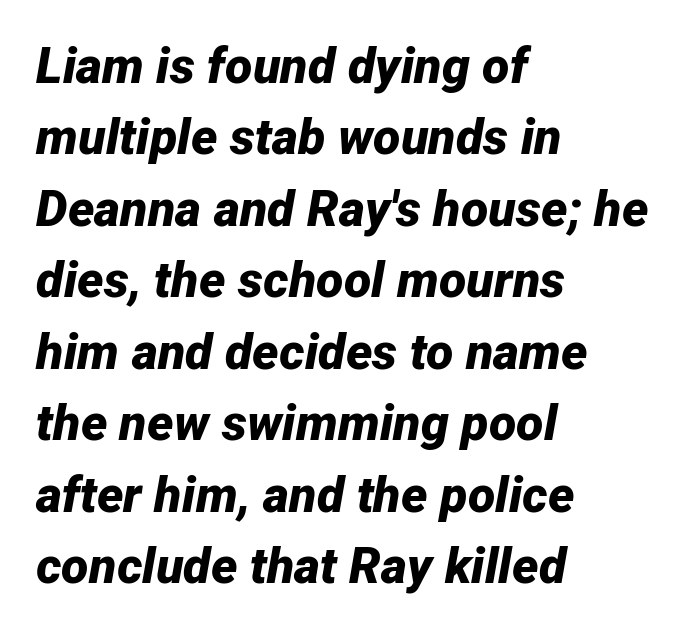
{"italic": "yes", "lean": "right", "slant_degrees": 12, "bold": "yes", "weight": "bold", "width": "normal", "stroke_contrast": "low", "x_height": "medium", "monospaced": "no", "underline": "no", "align": "left", "line_spacing": "normal", "line_spacing_ratio": 1.43, "letter_spacing": "normal", "letter_spacing_em": 0.0, "glyph_px": 50}
